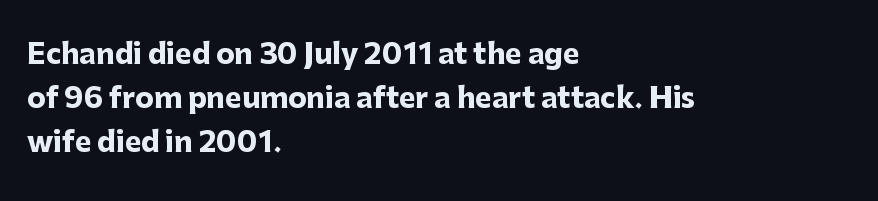
The image shows 28 px heavy sans-serif type, upright; set left-aligned, normal line spacing (1.57x), normal letter spacing, not underlined; low stroke contrast and a medium x-height.
